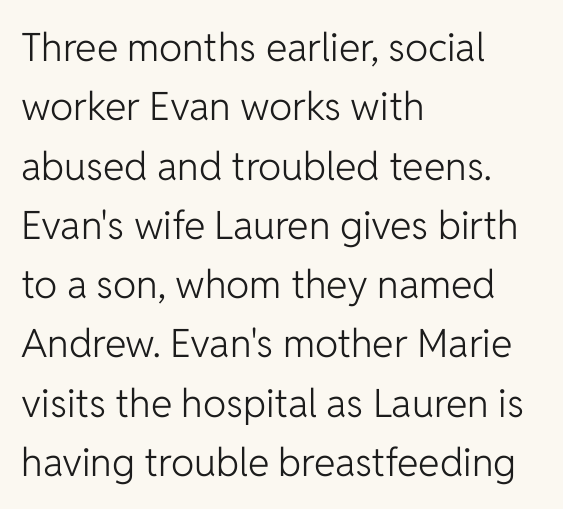
{"serif": "no", "italic": "no", "bold": "no", "weight": "light", "width": "normal", "stroke_contrast": "low", "x_height": "medium", "monospaced": "no", "underline": "no", "align": "left", "line_spacing": "normal", "line_spacing_ratio": 1.52, "letter_spacing": "normal", "letter_spacing_em": 0.0, "glyph_px": 39}
